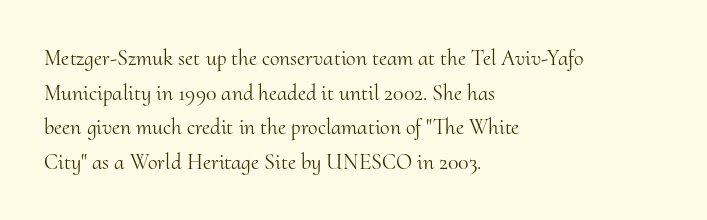
The image shows 22 px text type, upright; set left-aligned, normal line spacing (1.57x), normal letter spacing, not underlined.
